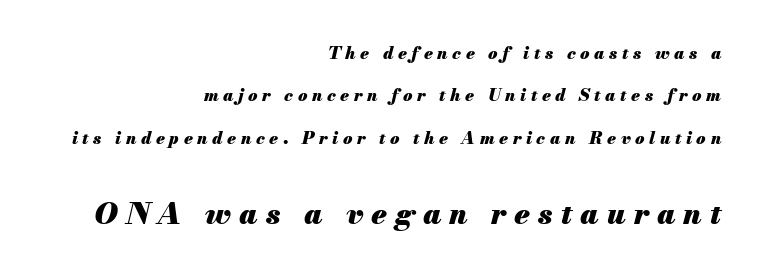
Emphasis by weight is at full strength: bold. Glyph-to-glyph distance is far greater than everyday printed text. Line endings align vertically; line beginnings do not. Slanted lettering throughout. The vertical gap from one line to the next is large.
